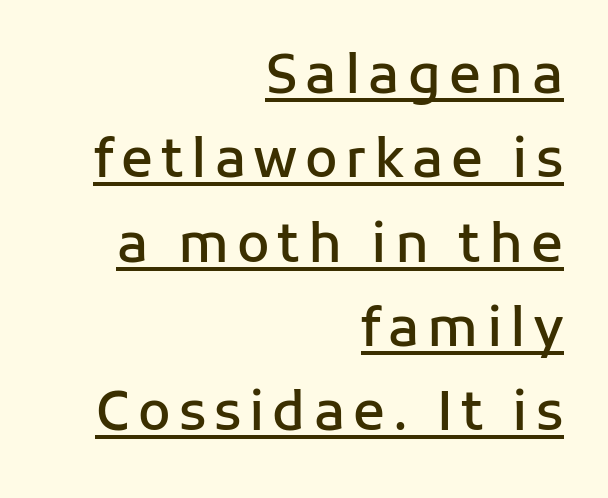
{"serif": "no", "italic": "no", "bold": "semi", "weight": "semibold", "width": "normal", "stroke_contrast": "low", "x_height": "medium", "monospaced": "no", "underline": "yes", "align": "right", "line_spacing": "normal", "line_spacing_ratio": 1.59, "glyph_px": 53}
